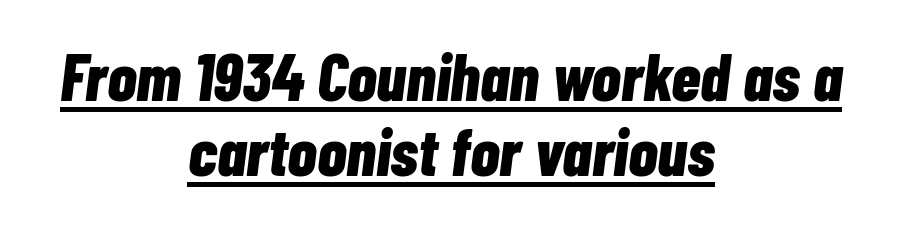
The image shows 67 px bold, condensed type, italic (leaning right); set centered, tight line spacing (1.12x), normal letter spacing, underlined; low stroke contrast and a medium x-height.
